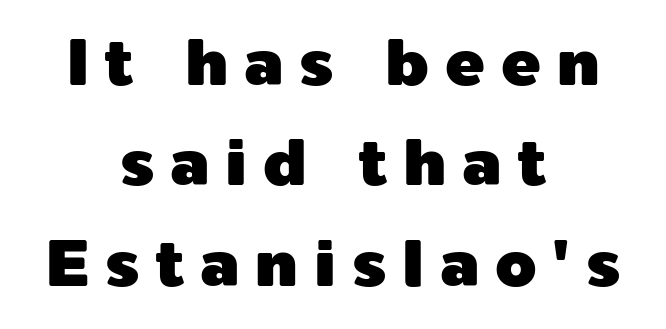
{"serif": "no", "italic": "no", "width": "normal", "x_height": "medium", "monospaced": "no", "underline": "no", "align": "center", "line_spacing": "normal", "line_spacing_ratio": 1.52, "letter_spacing": "wide", "letter_spacing_em": 0.24, "glyph_px": 66}
